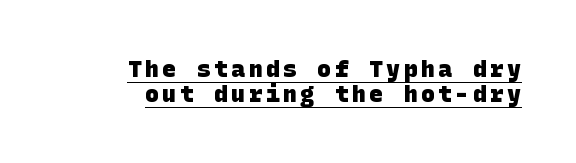
Q: Is the text bold? A: Yes.
Q: Is the text underlined? A: Yes.
Q: How is the paragraph aligned? A: Right-aligned.
Q: Is the spacing between lines tight, normal or loose? A: Tight.
